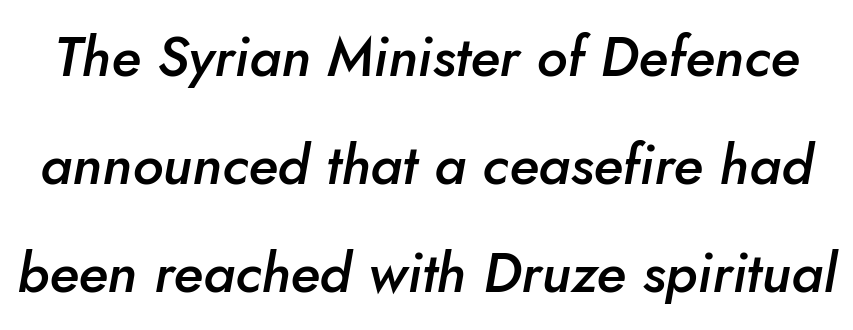
{"italic": "yes", "lean": "right", "slant_degrees": 5, "bold": "semi", "weight": "semibold", "width": "normal", "stroke_contrast": "low", "x_height": "small", "monospaced": "no", "underline": "no", "line_spacing": "loose", "line_spacing_ratio": 1.93, "letter_spacing": "normal", "letter_spacing_em": 0.0, "glyph_px": 56}
